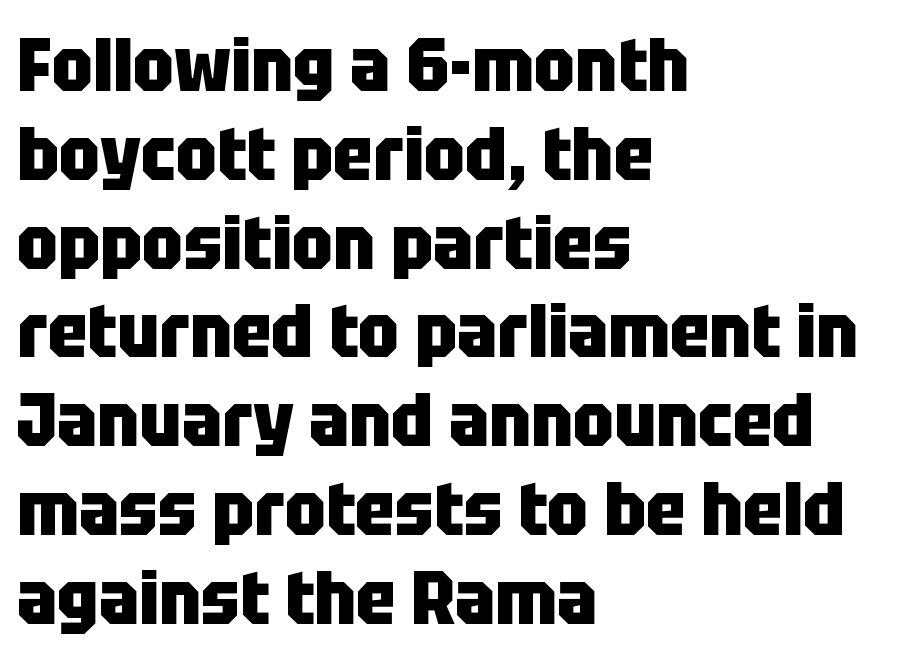
The image shows 74 px heavy, condensed sans-serif type, upright; set left-aligned, line spacing 1.2x, normal letter spacing, not underlined; low stroke contrast and a large x-height.
